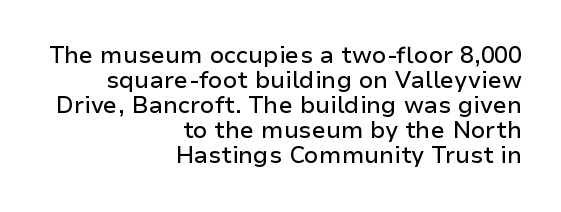
The type is set solid horizontally, with unmodified tracking. If you measured baseline to baseline, you'd find a short distance. No word sits above an underline. These lines are set flush right with a ragged left edge.
